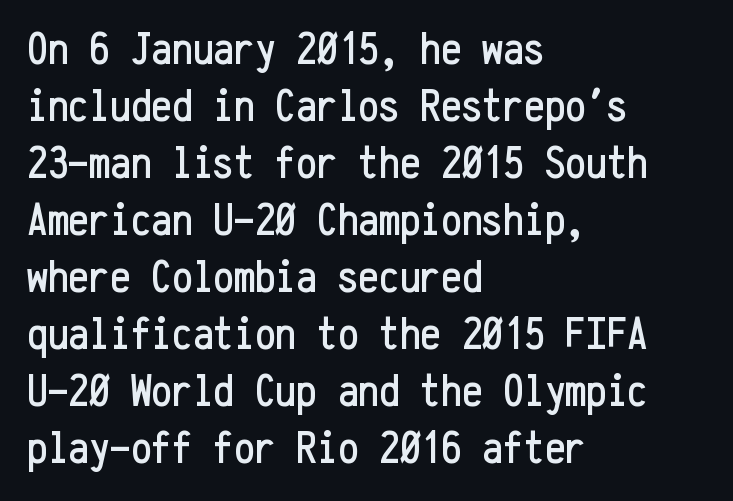
{"serif": "no", "italic": "no", "width": "condensed", "stroke_contrast": "low", "x_height": "medium", "monospaced": "yes", "underline": "no", "align": "left", "line_spacing_ratio": 1.24, "letter_spacing": "normal", "letter_spacing_em": 0.0, "glyph_px": 46}
